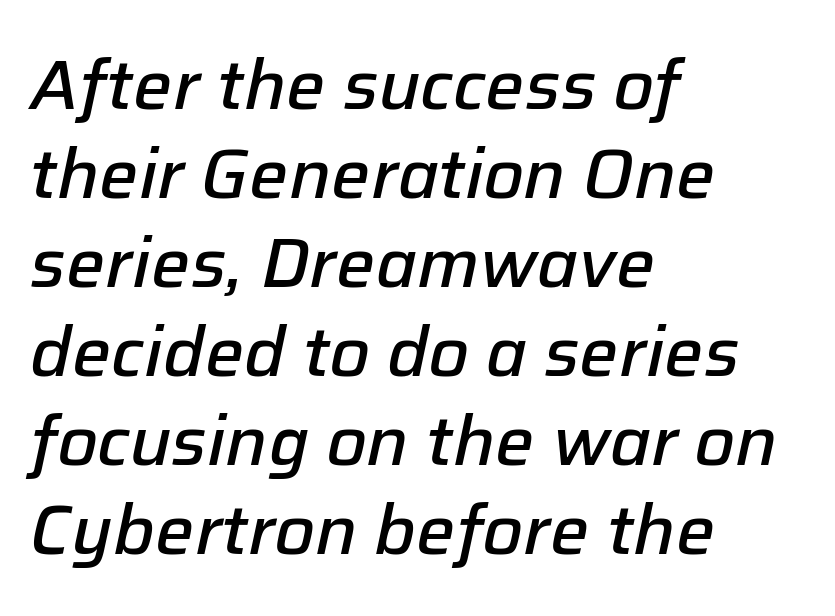
Q: Is the text bold? A: Semi-bold.
Q: Is the text italic (slanted)? A: Yes, it leans right by about 12 degrees.
Q: Is the text underlined? A: No.
Q: How is the paragraph aligned? A: Left-aligned.
Q: Is the spacing between letters normal or unusually wide? A: Normal.
Q: Is the spacing between lines tight, normal or loose? A: Normal.
Q: Width (condensed, normal, or wide)? A: Normal.
Q: Stroke contrast? A: Low.
Q: x-height? A: Medium.
Q: Monospaced? A: No.
